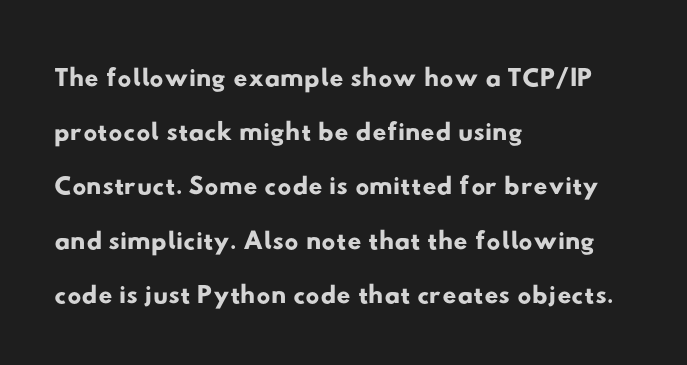
Q: Is the typeface a serif or a sans-serif typeface? A: Sans-serif.
Q: Is the text underlined? A: No.
Q: How is the paragraph aligned? A: Left-aligned.
Q: Is the spacing between letters normal or unusually wide? A: Normal.
Q: Is the spacing between lines tight, normal or loose? A: Normal.
Q: Width (condensed, normal, or wide)? A: Wide.
Q: Stroke contrast? A: Low.
Q: x-height? A: Small.
Q: Monospaced? A: No.
